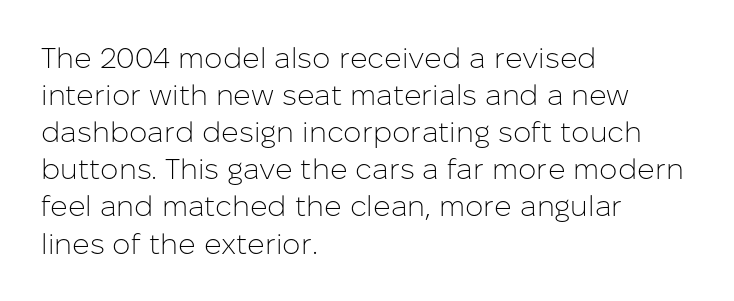
The setting favours the left margin, as ordinary paragraphs usually do. Is this a fixed-width face? No — the glyphs have proportional, varying widths. The space between consecutive lines is moderate. Each stroke keeps to a modest, everyday thickness or less. The text was rendered using a sans face with plain stroke endings.
